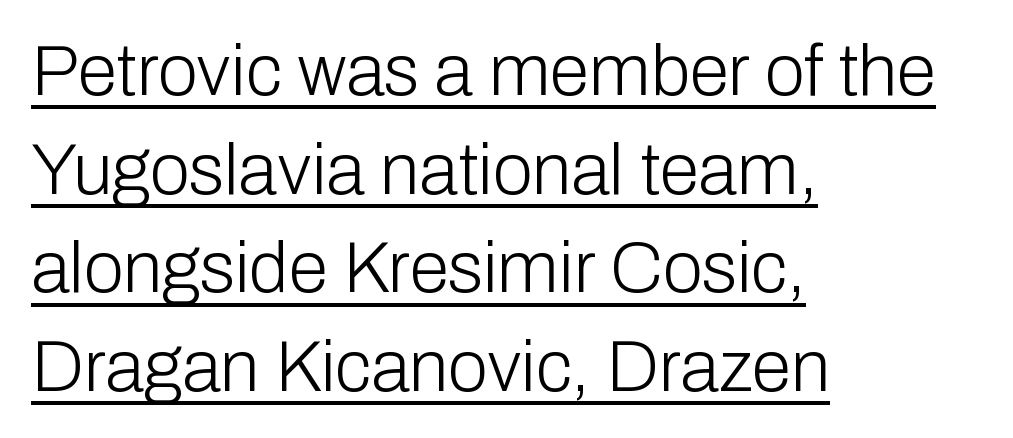
{"serif": "no", "italic": "no", "bold": "no", "weight": "light", "width": "normal", "stroke_contrast": "low", "x_height": "medium", "monospaced": "no", "underline": "yes", "align": "left", "line_spacing": "normal", "line_spacing_ratio": 1.37, "letter_spacing": "normal", "letter_spacing_em": 0.0, "glyph_px": 72}
